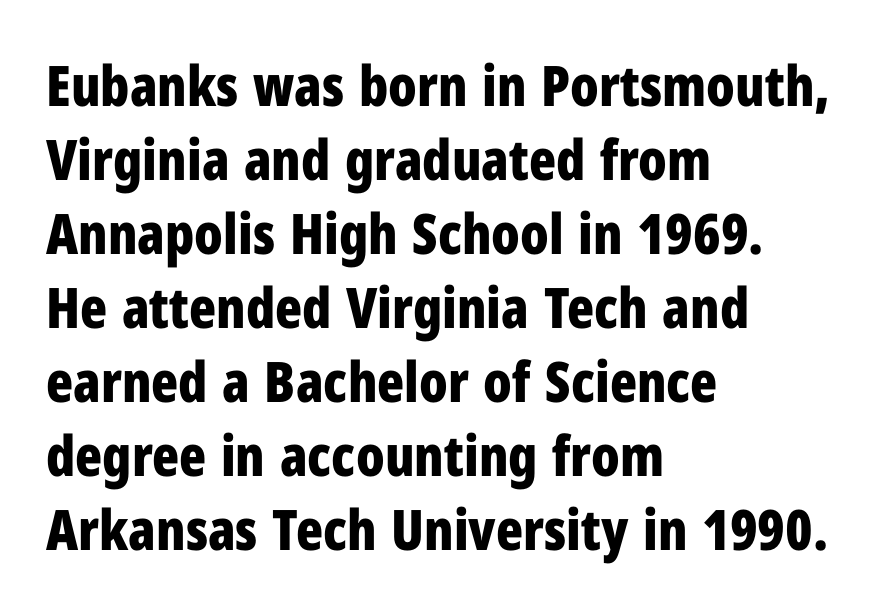
The image shows 56 px bold, condensed sans-serif type, upright; set left-aligned, normal line spacing (1.32x), normal letter spacing, not underlined; low stroke contrast and a medium x-height.
